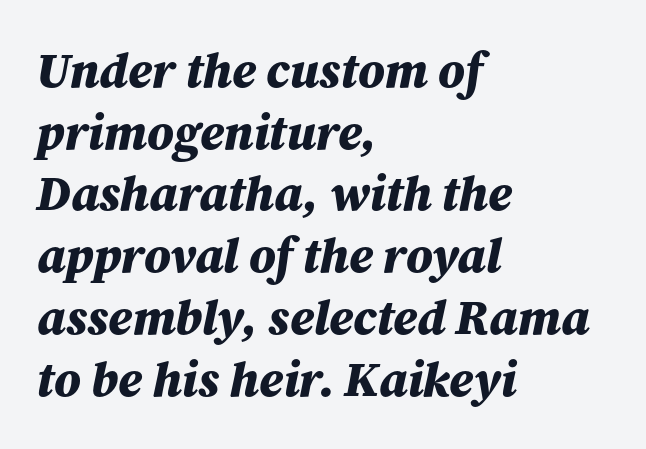
{"italic": "yes", "lean": "right", "slant_degrees": 12, "bold": "yes", "weight": "bold", "width": "normal", "stroke_contrast": "medium", "x_height": "medium", "monospaced": "no", "underline": "no", "align": "left", "line_spacing": "normal", "line_spacing_ratio": 1.26, "letter_spacing": "normal", "letter_spacing_em": 0.0, "glyph_px": 49}
